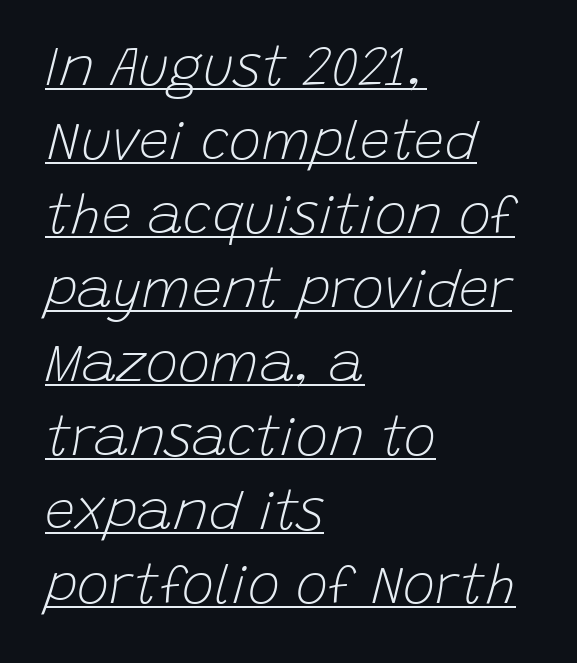
The image shows 54 px light type, italic (leaning right); set left-aligned, normal line spacing (1.37x), normal letter spacing, underlined; low stroke contrast and a large x-height.
